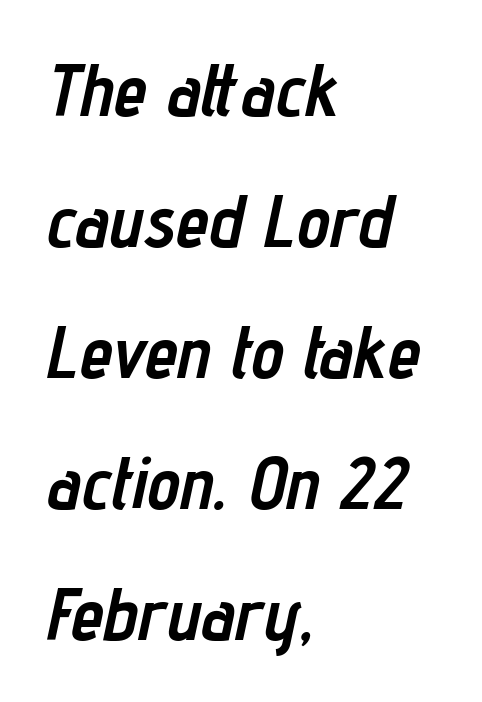
The image shows 74 px semibold, condensed type, italic (leaning right); set left-aligned, line spacing 1.77x, normal letter spacing, not underlined; low stroke contrast and a medium x-height.
